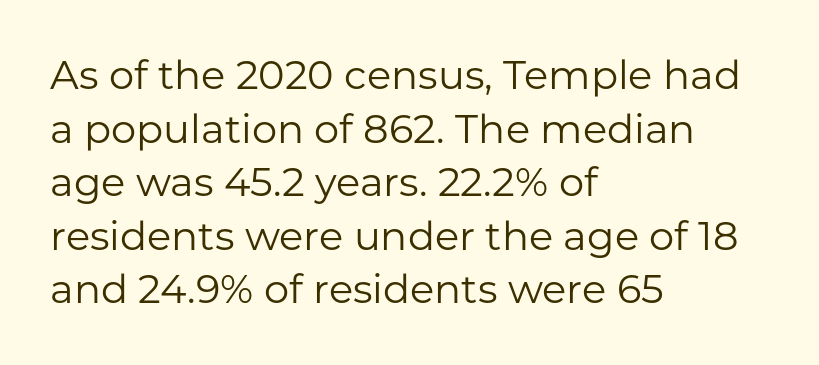
Compared with typical body copy, the letter spacing here is the same. Looks like regular typesetting: each glyph gets only the width it needs. Line starts are locked; line ends wander. The font is comparable to plain body text, perhaps lighter.
